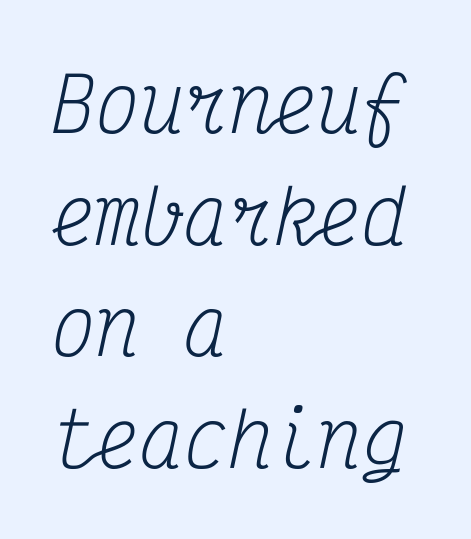
Q: Is the text bold? A: No.
Q: Is the text italic (slanted)? A: Yes, it leans right by about 12 degrees.
Q: Is the typeface a serif or a sans-serif typeface? A: Serif.
Q: Is the text underlined? A: No.
Q: How is the paragraph aligned? A: Left-aligned.
Q: Is the spacing between letters normal or unusually wide? A: Normal.
Q: Is the spacing between lines tight, normal or loose? A: Normal.
Q: Width (condensed, normal, or wide)? A: Condensed.
Q: Stroke contrast? A: Medium.
Q: x-height? A: Medium.
Q: Monospaced? A: Yes.
